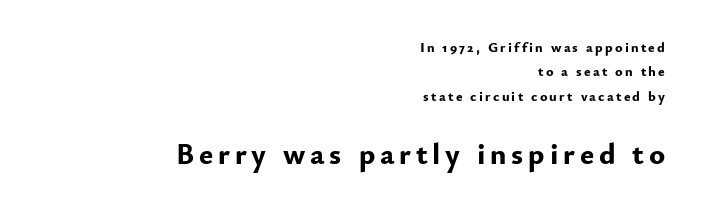
{"serif": "no", "italic": "no", "bold": "yes", "weight": "bold", "width": "normal", "stroke_contrast": "low", "x_height": "small", "monospaced": "no", "underline": "no", "align": "right", "line_spacing_ratio": 1.75, "larger_block": "second", "size_ratio": 2.14, "glyph_px": 30}
